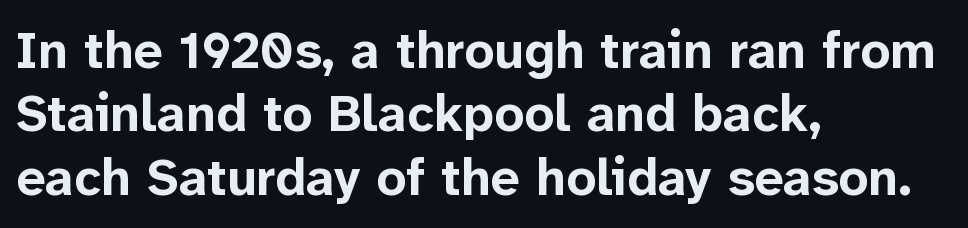
Note the varied advance widths — an 'i' is clearly narrower than an 'm'. Is the letter spacing exaggerated? No — it looks like the ordinary default. Emphasis by weight is at full strength: bold. Visually the block forms a straight wall on the left and a jagged coastline on the right. These lines are composed in type without serifs.
